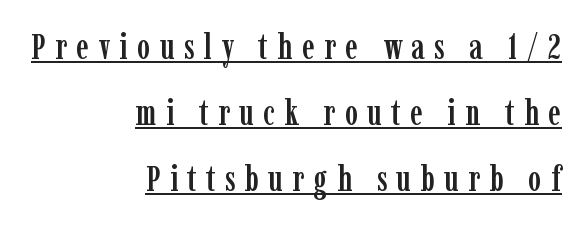
Q: Is the text italic (slanted)? A: No, it is upright.
Q: Is the typeface a serif or a sans-serif typeface? A: Serif.
Q: Is the text underlined? A: Yes.
Q: How is the paragraph aligned? A: Right-aligned.
Q: Is the spacing between letters normal or unusually wide? A: Unusually wide.
Q: Width (condensed, normal, or wide)? A: Condensed.
Q: Stroke contrast? A: Low.
Q: x-height? A: Medium.
Q: Monospaced? A: No.
